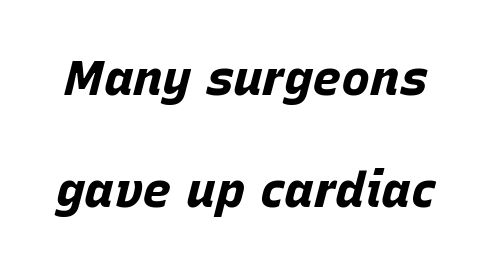
{"italic": "yes", "lean": "right", "slant_degrees": 15, "bold": "yes", "weight": "bold", "width": "normal", "stroke_contrast": "low", "x_height": "large", "monospaced": "no", "underline": "no", "line_spacing": "loose", "line_spacing_ratio": 2.29, "letter_spacing": "normal", "letter_spacing_em": 0.0, "glyph_px": 49}
